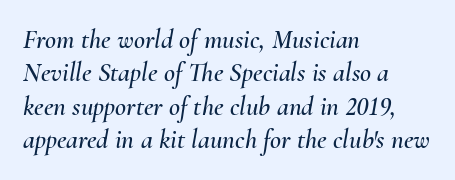
Q: Is the text italic (slanted)? A: Yes, it leans right by about 10 degrees.
Q: Is the text underlined? A: No.
Q: How is the paragraph aligned? A: Left-aligned.
Q: Is the spacing between letters normal or unusually wide? A: Normal.
